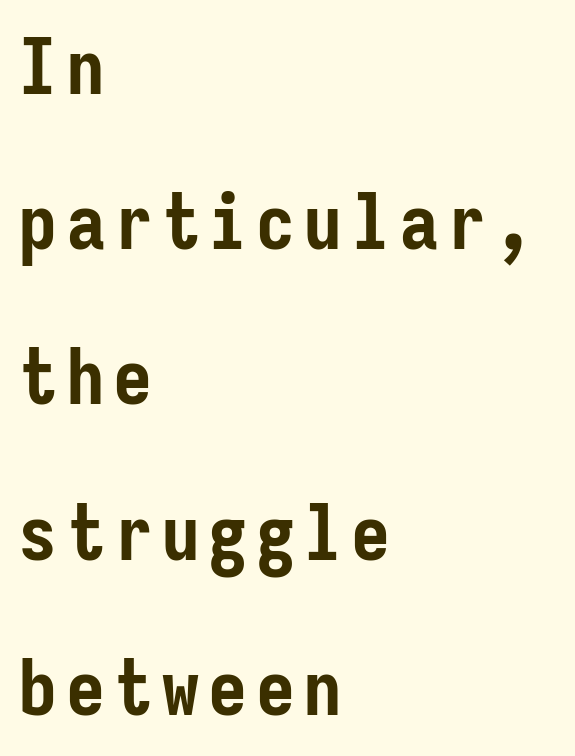
The image shows 78 px semibold, condensed sans-serif type, upright, monospaced; set left-aligned, loose line spacing (1.99x), not underlined; low stroke contrast and a medium x-height.
